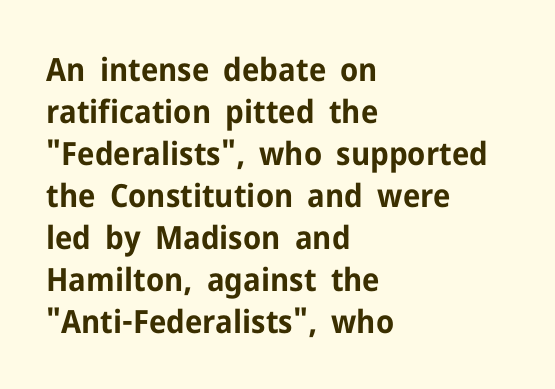
The image shows 32 px bold sans-serif type, upright; set left-aligned, normal line spacing (1.31x), normal letter spacing, not underlined; low stroke contrast and a medium x-height.
